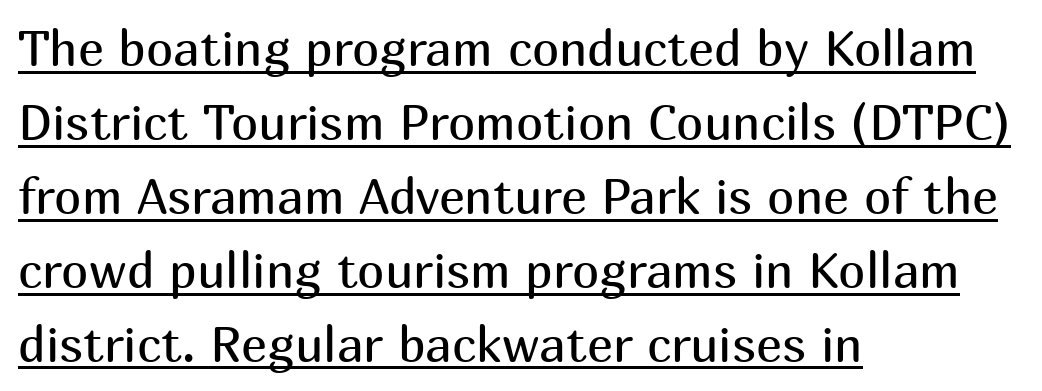
The image shows 49 px regular-weight sans-serif type, upright; set left-aligned, normal line spacing (1.51x), normal letter spacing, underlined; medium stroke contrast and a medium x-height.
